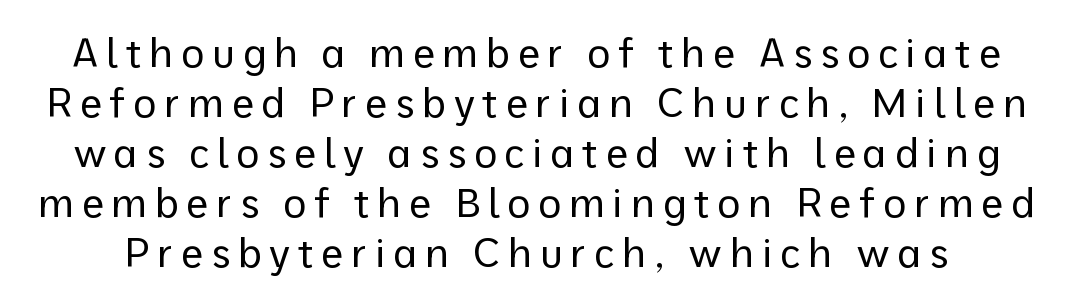
Q: Is the text bold? A: No.
Q: Is the text italic (slanted)? A: No, it is upright.
Q: Is the typeface a serif or a sans-serif typeface? A: Sans-serif.
Q: Is the text underlined? A: No.
Q: Is the spacing between lines tight, normal or loose? A: Normal.
Q: Width (condensed, normal, or wide)? A: Normal.
Q: Stroke contrast? A: Low.
Q: x-height? A: Medium.
Q: Monospaced? A: No.
